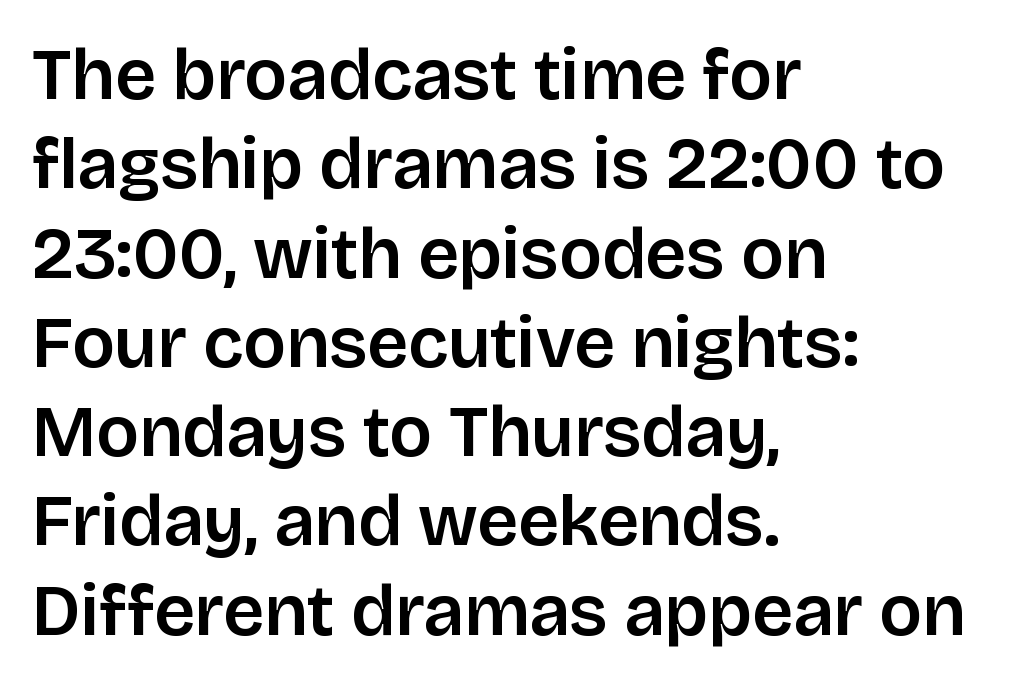
The type is set solid horizontally, with unmodified tracking. This rendering features lettering with no underline. A student would call this left alignment; a typographer would say flush left, rag right. Regarding serifs, this sample does without them. The face used here is proportionally spaced, like ordinary book or web type. A roman cut, with each character standing at attention.
